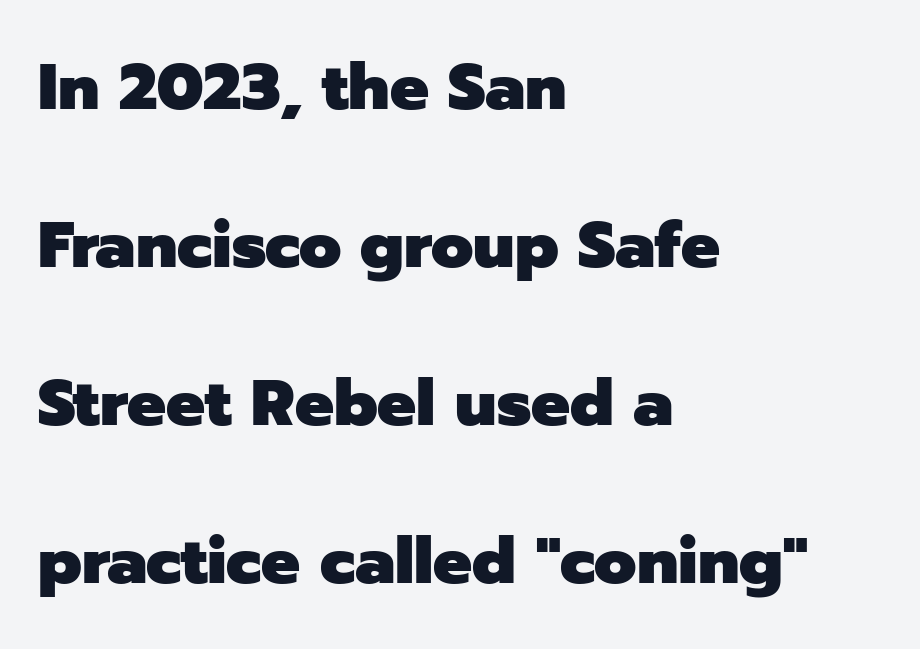
{"serif": "no", "italic": "no", "bold": "yes", "weight": "heavy", "width": "normal", "stroke_contrast": "low", "x_height": "medium", "monospaced": "no", "underline": "no", "align": "left", "line_spacing": "loose", "line_spacing_ratio": 2.43, "letter_spacing": "normal", "letter_spacing_em": 0.0, "glyph_px": 65}
